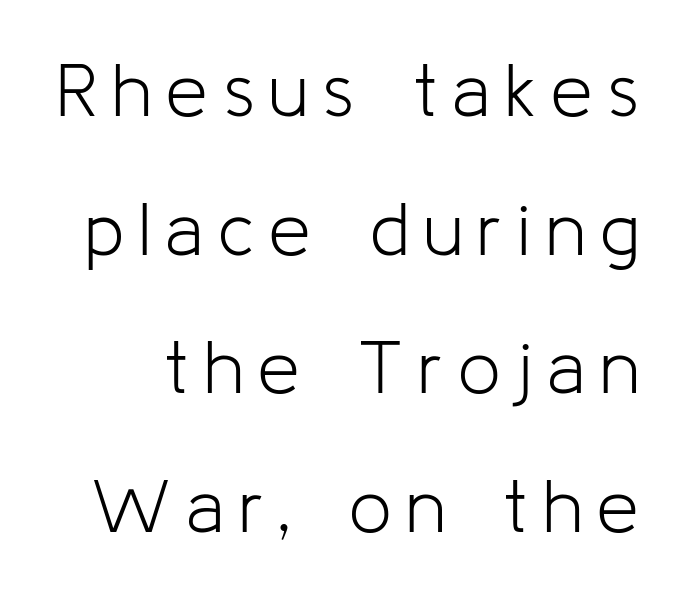
Q: Is the text bold? A: No.
Q: Is the text italic (slanted)? A: No, it is upright.
Q: Is the typeface a serif or a sans-serif typeface? A: Sans-serif.
Q: Is the text underlined? A: No.
Q: Is the spacing between letters normal or unusually wide? A: Unusually wide.
Q: Width (condensed, normal, or wide)? A: Normal.
Q: Stroke contrast? A: Low.
Q: x-height? A: Medium.
Q: Monospaced? A: No.
